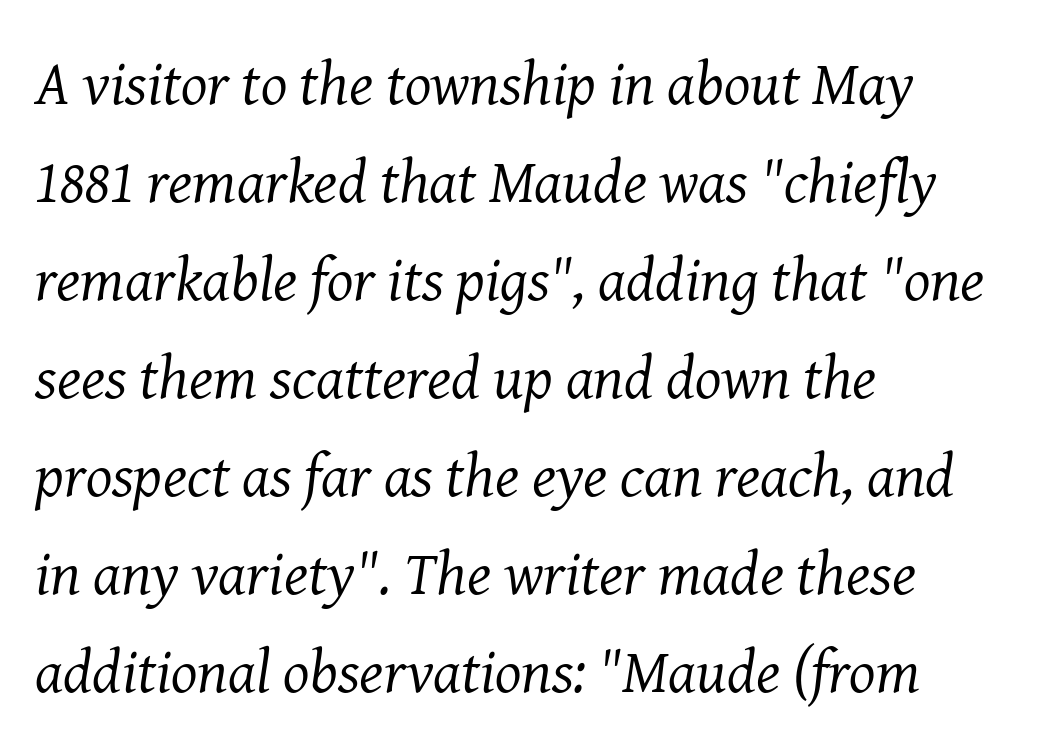
{"serif": "yes", "italic": "yes", "lean": "right", "slant_degrees": 8, "bold": "no", "weight": "regular", "width": "normal", "stroke_contrast": "medium", "x_height": "medium", "monospaced": "no", "underline": "no", "align": "left", "line_spacing": "normal", "line_spacing_ratio": 1.58, "letter_spacing": "normal", "letter_spacing_em": 0.0, "glyph_px": 62}
